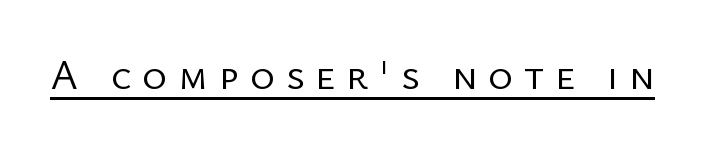
Q: Is the text bold? A: No.
Q: Is the text italic (slanted)? A: No, it is upright.
Q: Is the typeface a serif or a sans-serif typeface? A: Sans-serif.
Q: Is the text underlined? A: Yes.
Q: Is the spacing between letters normal or unusually wide? A: Unusually wide.
Q: Width (condensed, normal, or wide)? A: Normal.
Q: Stroke contrast? A: Low.
Q: x-height? A: Medium.
Q: Monospaced? A: No.
